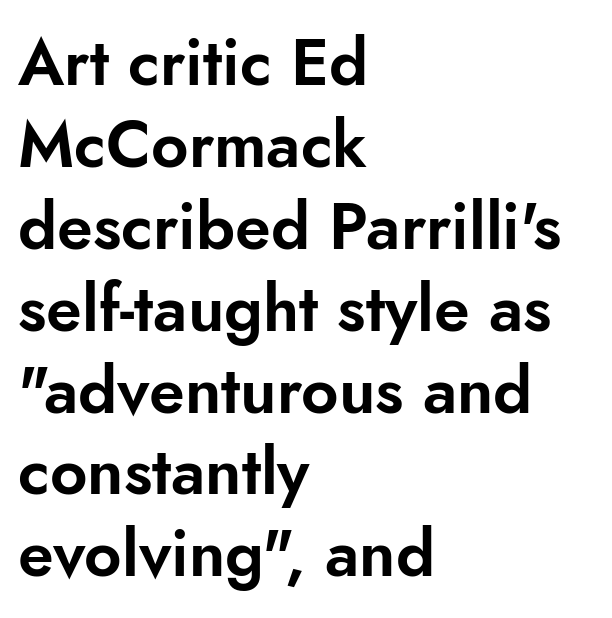
{"serif": "no", "italic": "no", "width": "normal", "stroke_contrast": "low", "x_height": "small", "monospaced": "no", "underline": "no", "align": "left", "line_spacing": "normal", "line_spacing_ratio": 1.26, "letter_spacing": "normal", "letter_spacing_em": 0.0, "glyph_px": 65}
